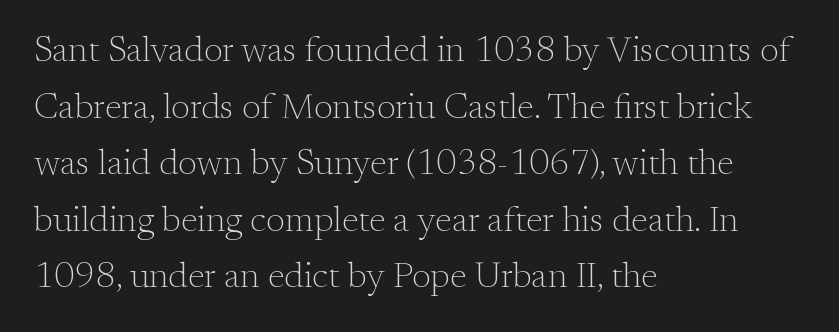
The image shows 36 px light serif type, upright; set left-aligned, normal line spacing (1.57x), normal letter spacing, not underlined; medium stroke contrast and a small x-height.
